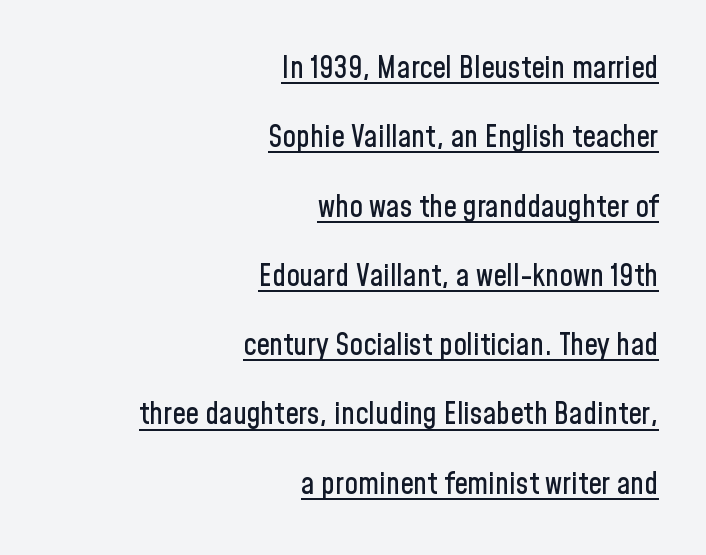
Q: Is the text italic (slanted)? A: No, it is upright.
Q: Is the typeface a serif or a sans-serif typeface? A: Sans-serif.
Q: Is the text underlined? A: Yes.
Q: How is the paragraph aligned? A: Right-aligned.
Q: Is the spacing between letters normal or unusually wide? A: Normal.
Q: Is the spacing between lines tight, normal or loose? A: Loose.
Q: Width (condensed, normal, or wide)? A: Condensed.
Q: Stroke contrast? A: Low.
Q: x-height? A: Medium.
Q: Monospaced? A: No.
